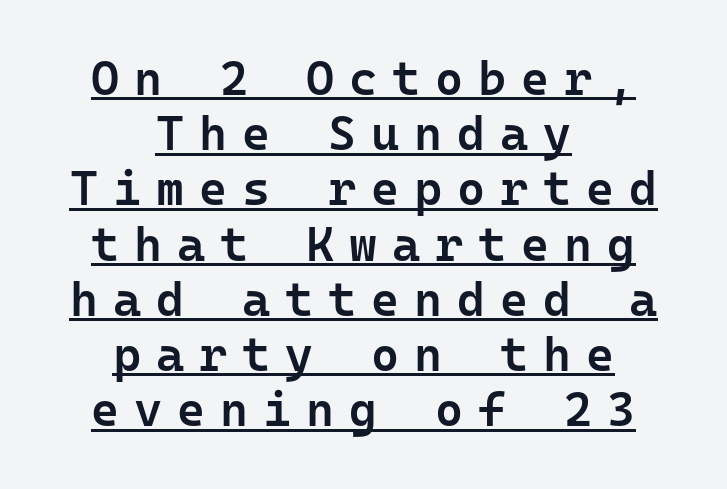
If you drew a line through each stem, it would be perfectly vertical. Each line of the rendering has a horizontal stroke beneath the glyphs. You could count columns in this text — the font is strictly monospaced. The vertical gap from one line to the next is small. Stroke terminals: plain, sans-serif. Line starts and ends both wander, symmetrically.
